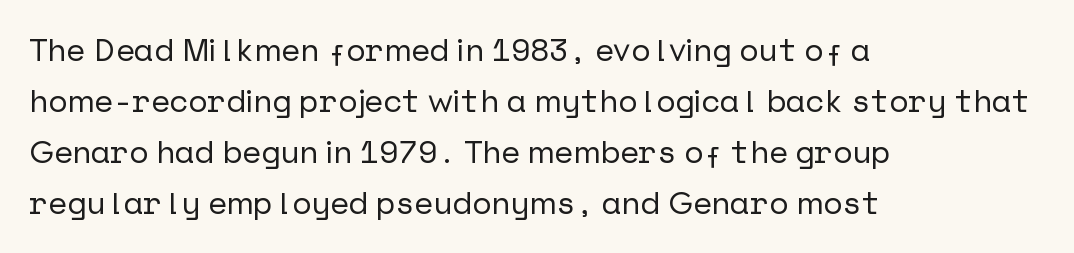
Q: Is the text italic (slanted)? A: No, it is upright.
Q: Is the typeface a serif or a sans-serif typeface? A: Sans-serif.
Q: Is the text underlined? A: No.
Q: How is the paragraph aligned? A: Left-aligned.
Q: Is the spacing between letters normal or unusually wide? A: Normal.
Q: Is the spacing between lines tight, normal or loose? A: Normal.
Q: Width (condensed, normal, or wide)? A: Normal.
Q: Stroke contrast? A: Low.
Q: x-height? A: Medium.
